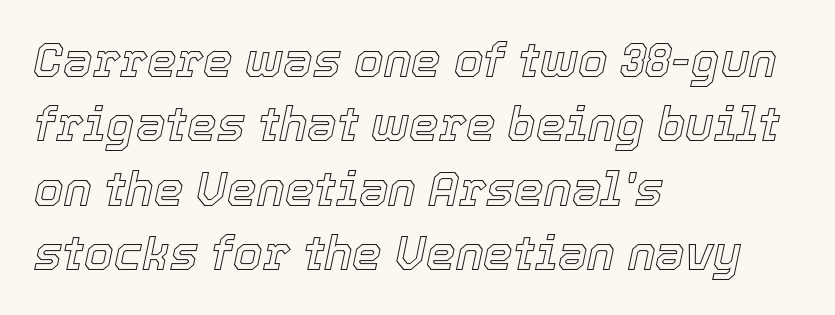
{"italic": "yes", "lean": "right", "slant_degrees": 12, "width": "normal", "x_height": "medium", "monospaced": "no", "underline": "no", "align": "left", "line_spacing": "normal", "line_spacing_ratio": 1.37, "letter_spacing": "normal", "letter_spacing_em": 0.0, "glyph_px": 47}
